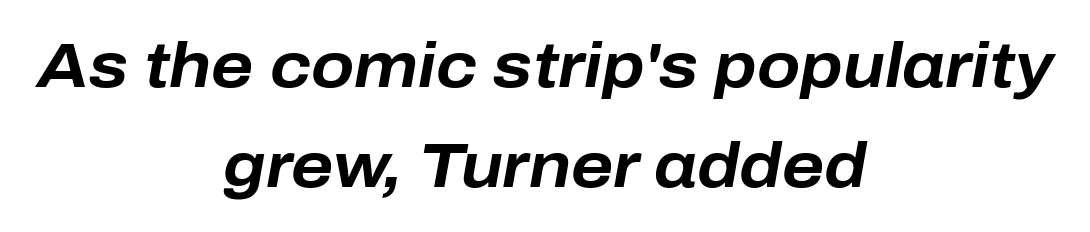
{"italic": "yes", "lean": "right", "slant_degrees": 10, "bold": "yes", "weight": "bold", "width": "normal", "stroke_contrast": "low", "x_height": "medium", "monospaced": "no", "underline": "no", "align": "center", "line_spacing": "normal", "line_spacing_ratio": 1.58, "letter_spacing": "normal", "letter_spacing_em": 0.0, "glyph_px": 63}
